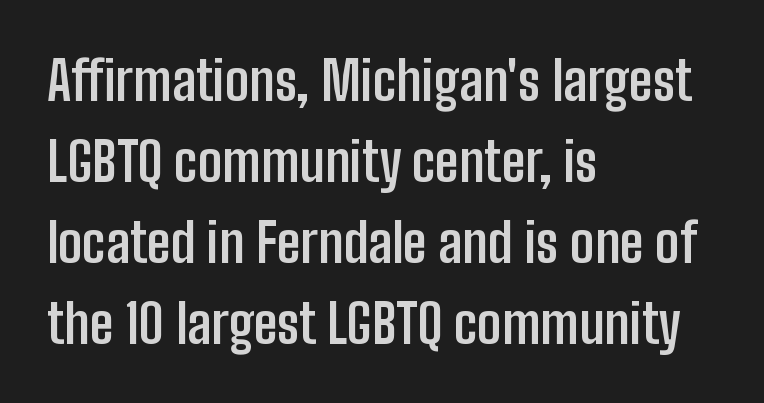
Q: Is the text bold? A: Yes.
Q: Is the text italic (slanted)? A: No, it is upright.
Q: Is the typeface a serif or a sans-serif typeface? A: Sans-serif.
Q: Is the text underlined? A: No.
Q: How is the paragraph aligned? A: Left-aligned.
Q: Is the spacing between letters normal or unusually wide? A: Normal.
Q: Is the spacing between lines tight, normal or loose? A: Normal.
Q: Width (condensed, normal, or wide)? A: Condensed.
Q: Stroke contrast? A: Low.
Q: x-height? A: Medium.
Q: Monospaced? A: No.
